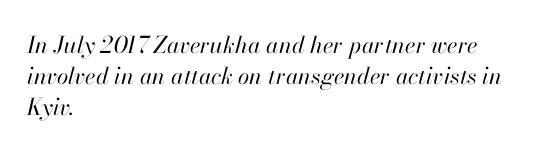
Q: Is the text bold? A: No.
Q: Is the text italic (slanted)? A: Yes, it leans right by about 13 degrees.
Q: Is the text underlined? A: No.
Q: How is the paragraph aligned? A: Left-aligned.
Q: Is the spacing between letters normal or unusually wide? A: Normal.
Q: Is the spacing between lines tight, normal or loose? A: Normal.
